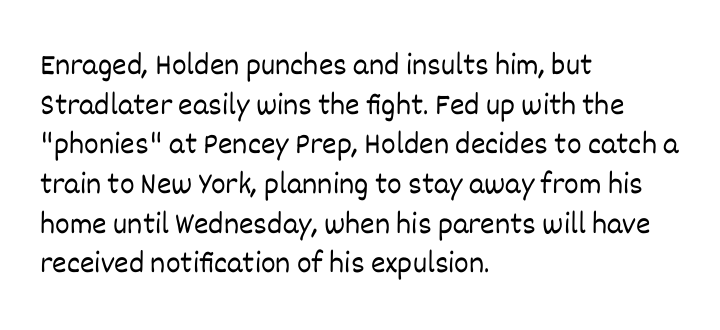
Q: Is the text bold? A: No.
Q: Is the text italic (slanted)? A: No, it is upright.
Q: Is the text underlined? A: No.
Q: How is the paragraph aligned? A: Left-aligned.
Q: Is the spacing between letters normal or unusually wide? A: Normal.
Q: Is the spacing between lines tight, normal or loose? A: Normal.
Q: Width (condensed, normal, or wide)? A: Normal.
Q: Stroke contrast? A: Low.
Q: x-height? A: Large.
Q: Monospaced? A: No.
